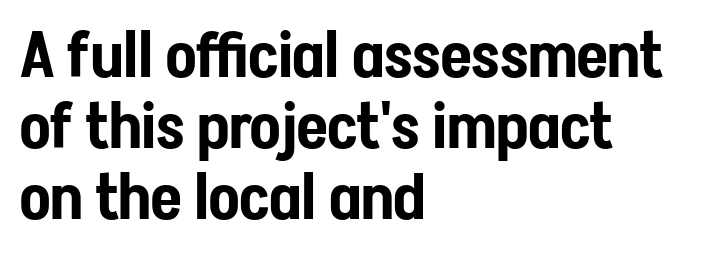
Q: Is the text italic (slanted)? A: No, it is upright.
Q: Is the typeface a serif or a sans-serif typeface? A: Sans-serif.
Q: Is the text underlined? A: No.
Q: How is the paragraph aligned? A: Left-aligned.
Q: Is the spacing between letters normal or unusually wide? A: Normal.
Q: Is the spacing between lines tight, normal or loose? A: Tight.
Q: Width (condensed, normal, or wide)? A: Condensed.
Q: Stroke contrast? A: Low.
Q: x-height? A: Medium.
Q: Monospaced? A: No.
